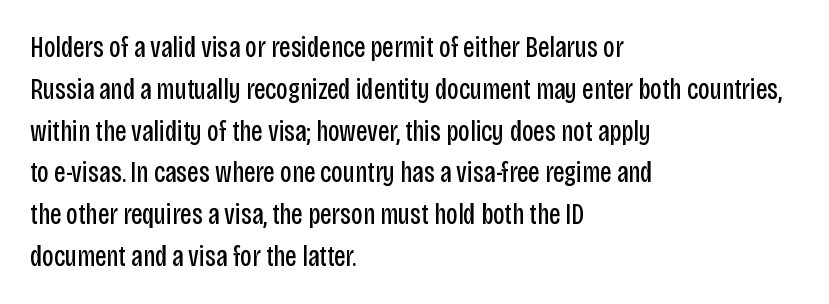
A roman cut, with each character standing at attention. The letterforms sit at book weight or below. I'd call this a sans setting — the letters go barefoot. The specimen omits any rule beneath the text block's lines. What's the leading like? Ordinary, nothing unusual.
